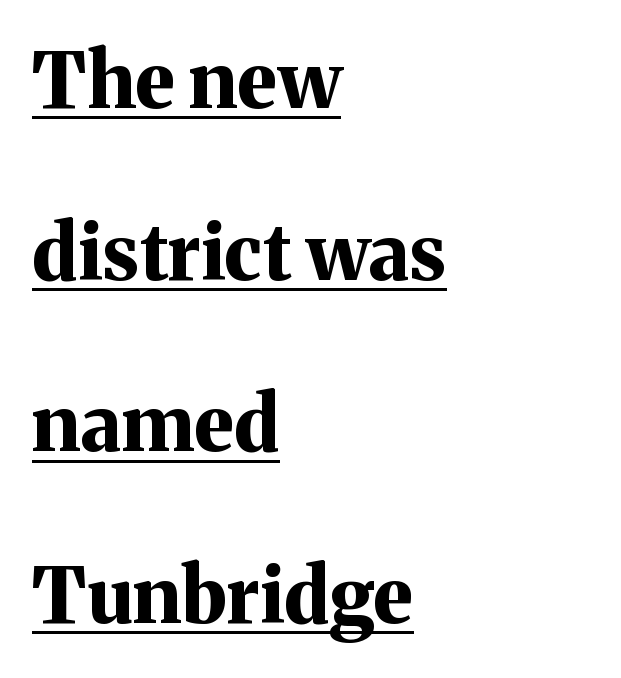
Q: Is the text bold? A: Yes.
Q: Is the text italic (slanted)? A: No, it is upright.
Q: Is the typeface a serif or a sans-serif typeface? A: Serif.
Q: Is the text underlined? A: Yes.
Q: How is the paragraph aligned? A: Left-aligned.
Q: Is the spacing between letters normal or unusually wide? A: Normal.
Q: Is the spacing between lines tight, normal or loose? A: Loose.
Q: Width (condensed, normal, or wide)? A: Normal.
Q: Stroke contrast? A: Medium.
Q: x-height? A: Medium.
Q: Monospaced? A: No.
